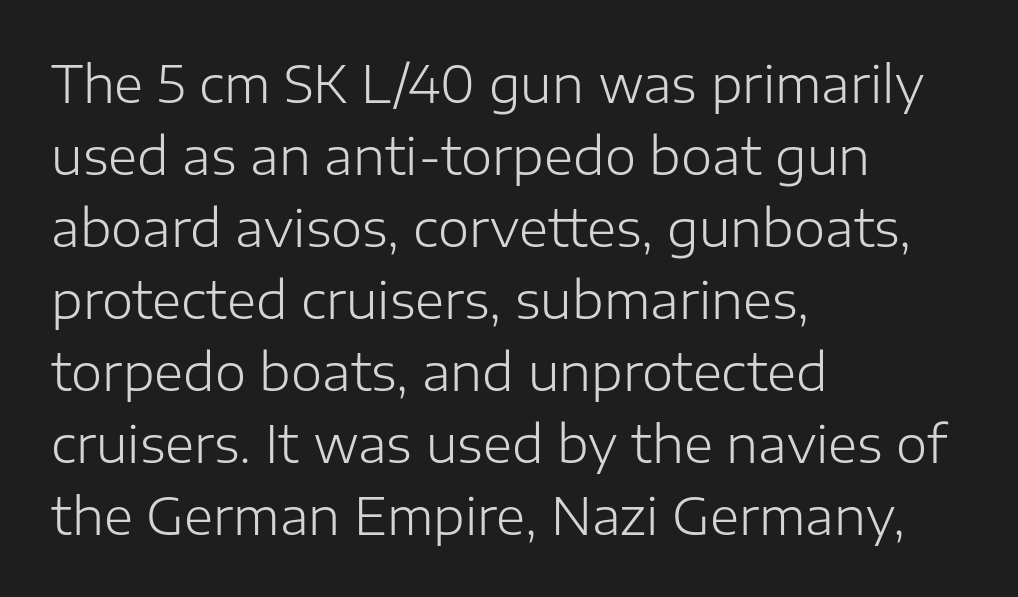
Q: Is the text bold? A: No.
Q: Is the text italic (slanted)? A: No, it is upright.
Q: Is the typeface a serif or a sans-serif typeface? A: Sans-serif.
Q: Is the text underlined? A: No.
Q: How is the paragraph aligned? A: Left-aligned.
Q: Is the spacing between letters normal or unusually wide? A: Normal.
Q: Is the spacing between lines tight, normal or loose? A: Normal.
Q: Width (condensed, normal, or wide)? A: Normal.
Q: Stroke contrast? A: Low.
Q: x-height? A: Medium.
Q: Monospaced? A: No.
